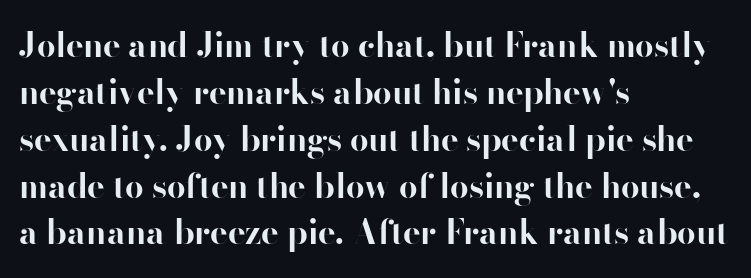
Q: Is the text bold? A: Yes.
Q: Is the text italic (slanted)? A: No, it is upright.
Q: Is the typeface a serif or a sans-serif typeface? A: Sans-serif.
Q: Is the text underlined? A: No.
Q: How is the paragraph aligned? A: Left-aligned.
Q: Is the spacing between letters normal or unusually wide? A: Normal.
Q: Is the spacing between lines tight, normal or loose? A: Normal.
Q: Width (condensed, normal, or wide)? A: Normal.
Q: Stroke contrast? A: High.
Q: x-height? A: Small.
Q: Monospaced? A: No.
